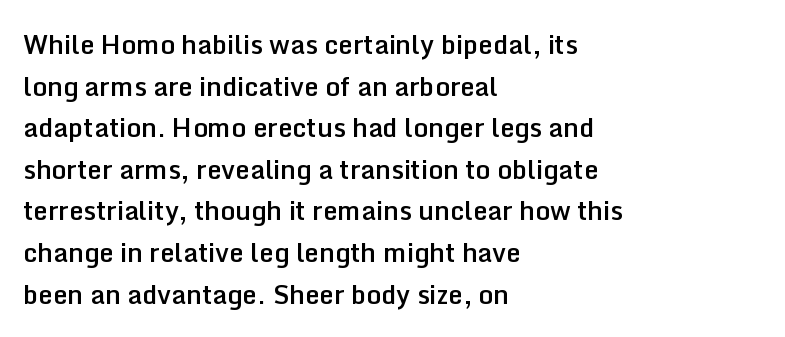
{"italic": "no", "bold": "semi", "underline": "no", "align": "left", "line_spacing": "normal", "line_spacing_ratio": 1.6, "letter_spacing": "normal", "letter_spacing_em": 0.0, "glyph_px": 26}
